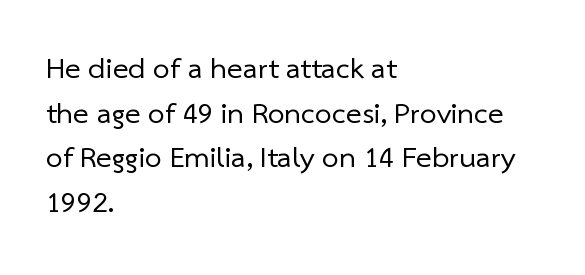
Q: Is the text bold? A: No.
Q: Is the typeface a serif or a sans-serif typeface? A: Sans-serif.
Q: Is the text underlined? A: No.
Q: How is the paragraph aligned? A: Left-aligned.
Q: Is the spacing between letters normal or unusually wide? A: Normal.
Q: Is the spacing between lines tight, normal or loose? A: Normal.
Q: Width (condensed, normal, or wide)? A: Normal.
Q: Stroke contrast? A: Low.
Q: x-height? A: Medium.
Q: Monospaced? A: No.
